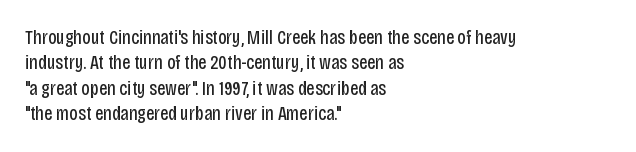
Q: Is the text bold? A: No.
Q: Is the text italic (slanted)? A: No, it is upright.
Q: Is the text underlined? A: No.
Q: How is the paragraph aligned? A: Left-aligned.
Q: Is the spacing between letters normal or unusually wide? A: Normal.
Q: Is the spacing between lines tight, normal or loose? A: Normal.
